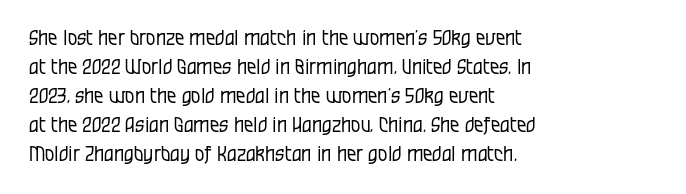
The image shows 21 px text type, upright; set left-aligned, normal line spacing (1.38x), normal letter spacing, not underlined.
